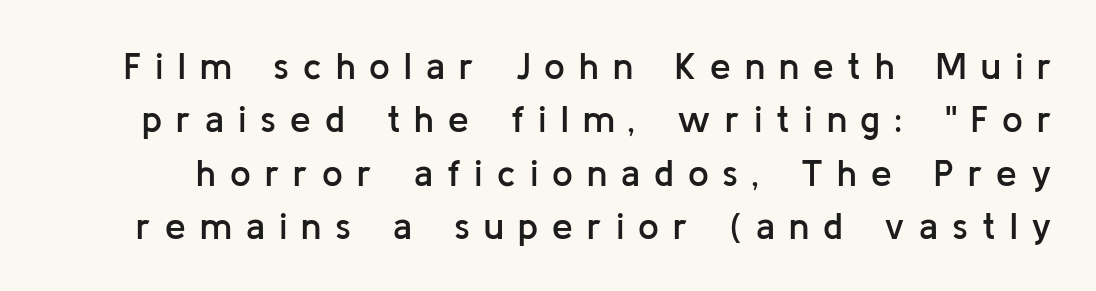
Q: Is the text bold? A: Semi-bold.
Q: Is the text italic (slanted)? A: No, it is upright.
Q: Is the typeface a serif or a sans-serif typeface? A: Sans-serif.
Q: Is the text underlined? A: No.
Q: Is the spacing between letters normal or unusually wide? A: Unusually wide.
Q: Is the spacing between lines tight, normal or loose? A: Normal.
Q: Width (condensed, normal, or wide)? A: Normal.
Q: Stroke contrast? A: Low.
Q: x-height? A: Medium.
Q: Monospaced? A: No.
